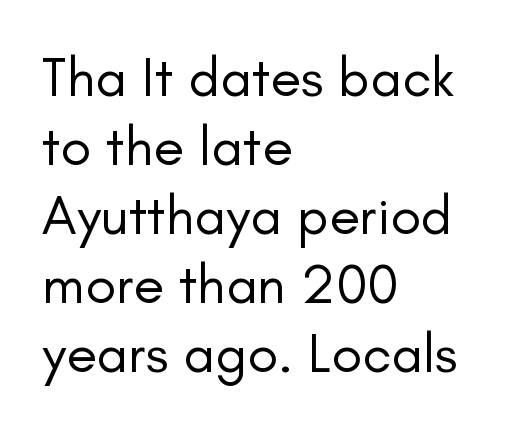
Unmarked baselines from the first word to the last. The rendering anchors every line to the left-hand side. The passage shown has conventional tracking throughout. A typesetter would call this proportional, since set widths differ per character.
